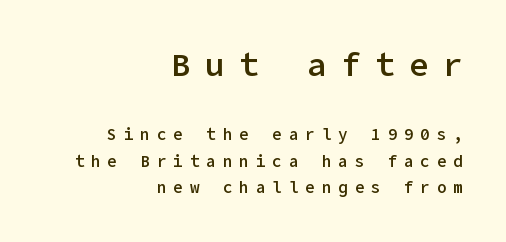
The image shows 33 px semibold sans-serif type, upright; set right-aligned, normal line spacing (1.66x), unusually wide letter spacing (+0.43 em), not underlined; the first (top) block is 2.06x larger; low stroke contrast and a medium x-height.
